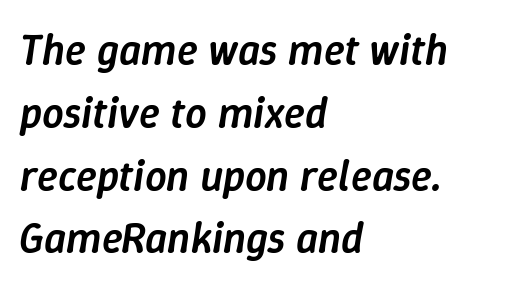
Does the lettering tilt? It does — this is italic. Does extra space separate the letters? No, they use regular spacing. Caption: multi-line text, flush left, ragged right. Does the leading feel generous? No, just average.
